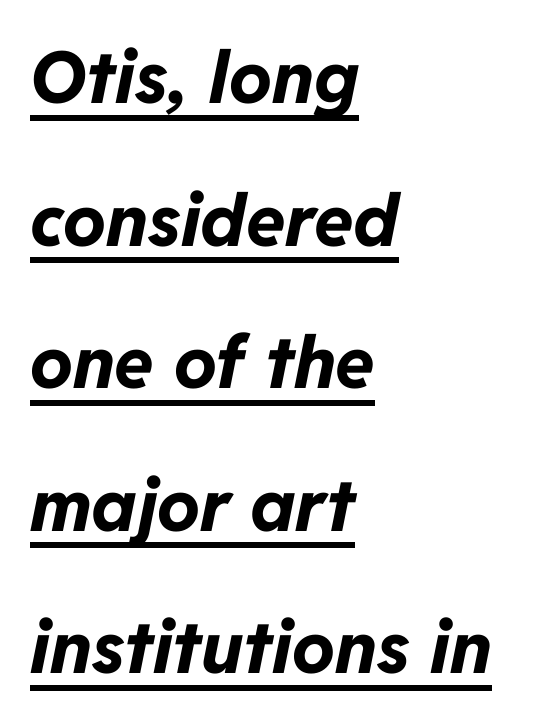
The image shows 72 px bold type, italic (leaning right); set left-aligned, loose line spacing (1.98x), normal letter spacing, underlined; low stroke contrast and a medium x-height.
